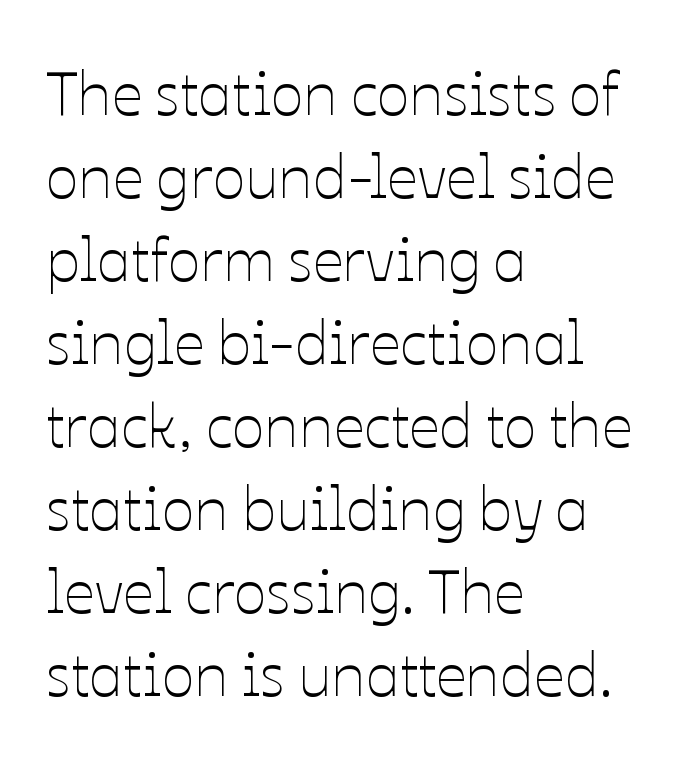
{"italic": "no", "bold": "no", "weight": "thin", "width": "normal", "stroke_contrast": "low", "x_height": "medium", "monospaced": "no", "underline": "no", "align": "left", "line_spacing": "normal", "line_spacing_ratio": 1.36, "letter_spacing": "normal", "letter_spacing_em": 0.0, "glyph_px": 61}
